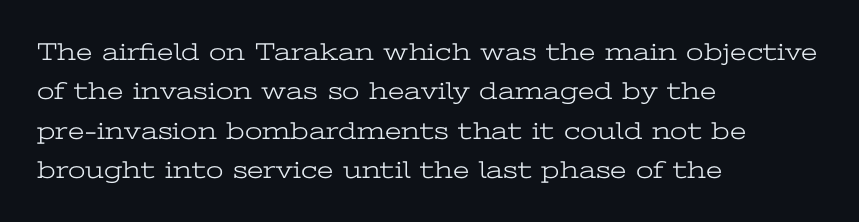
{"italic": "no", "bold": "no", "underline": "no", "align": "left", "line_spacing": "normal", "line_spacing_ratio": 1.58, "letter_spacing": "normal", "letter_spacing_em": 0.0, "glyph_px": 25}
